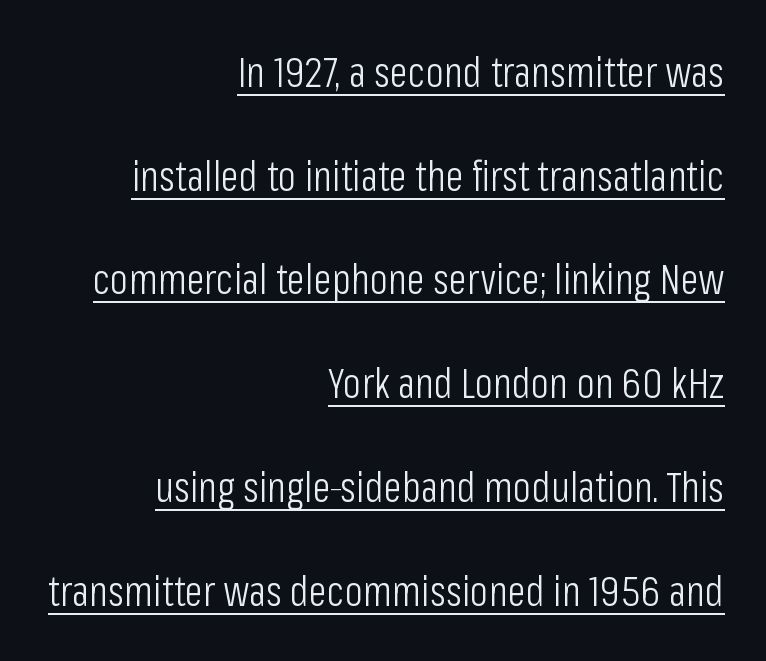
Q: Is the text bold? A: No.
Q: Is the text italic (slanted)? A: No, it is upright.
Q: Is the typeface a serif or a sans-serif typeface? A: Sans-serif.
Q: Is the text underlined? A: Yes.
Q: How is the paragraph aligned? A: Right-aligned.
Q: Is the spacing between letters normal or unusually wide? A: Normal.
Q: Is the spacing between lines tight, normal or loose? A: Loose.
Q: Width (condensed, normal, or wide)? A: Condensed.
Q: Stroke contrast? A: Low.
Q: x-height? A: Medium.
Q: Monospaced? A: No.
